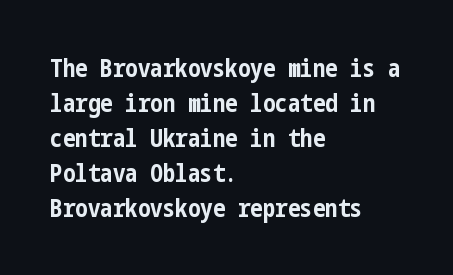
Nope, not italic — everything's standing straight. Regular leading. Teacher's note: observe the even left margin — that is flush-left alignment. The space beneath each line is pristine and unruled. Glyph-to-glyph distance matches everyday printed text.
